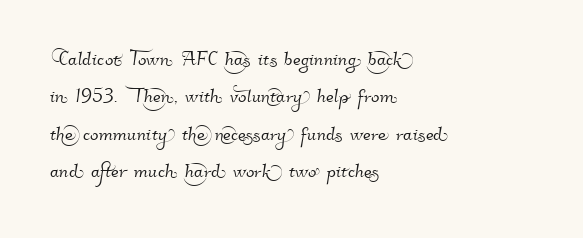
{"underline": "no", "align": "left", "line_spacing": "normal", "line_spacing_ratio": 1.5, "letter_spacing": "normal", "letter_spacing_em": 0.0, "glyph_px": 25}
